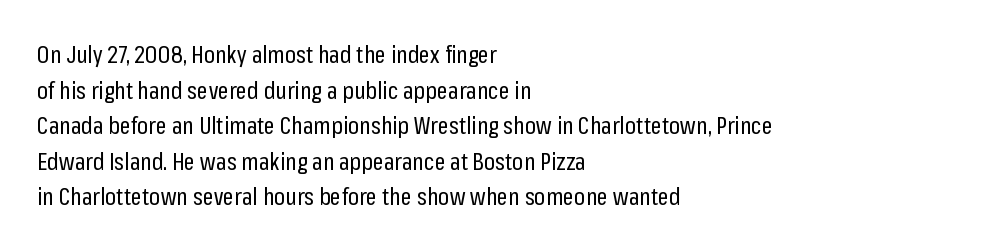
Q: Is the text bold? A: No.
Q: Is the text italic (slanted)? A: No, it is upright.
Q: Is the text underlined? A: No.
Q: How is the paragraph aligned? A: Left-aligned.
Q: Is the spacing between letters normal or unusually wide? A: Normal.
Q: Is the spacing between lines tight, normal or loose? A: Normal.
